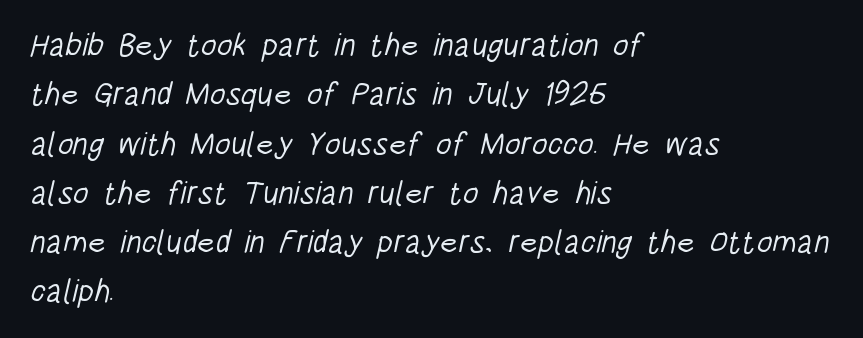
The rendering uses a moderate line-height, typical for paragraphs. Short note: letters normally spaced. The strip under each line holds only bare page. Where is the straight margin? On the left. The letters look calm and open, with moderate or lighter stems.
